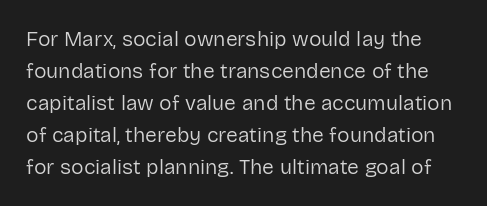
This is the regular roman posture of the typeface. Quick note: interline space is typical. Rule under the text: the space is simply empty. Tracking here is standard; glyphs follow each other at the usual distance. The strokes are not fattened; the text isn't bold.
